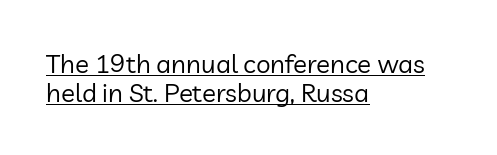
Is the block centered? No — it sits flush against the left margin. The sample's only ornament is a line tracing under the words. What's the leading like? Squeezed, with rows nearly overlapping. In terms of posture, this sample is upright.
